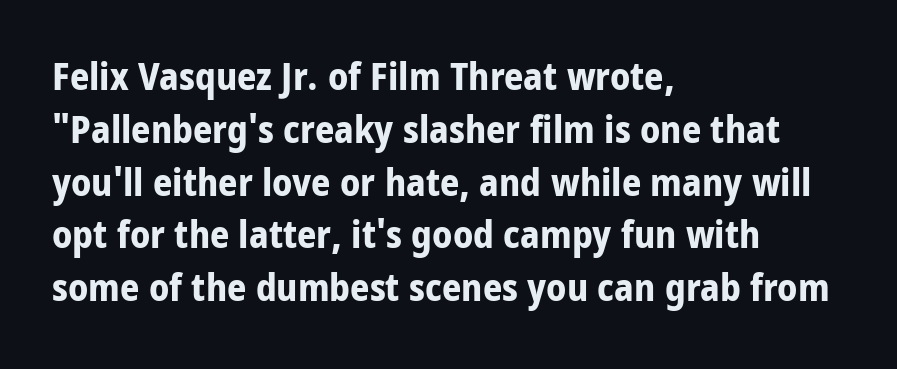
Q: Is the text bold? A: Yes.
Q: Is the text italic (slanted)? A: No, it is upright.
Q: Is the typeface a serif or a sans-serif typeface? A: Sans-serif.
Q: Is the text underlined? A: No.
Q: How is the paragraph aligned? A: Left-aligned.
Q: Is the spacing between letters normal or unusually wide? A: Normal.
Q: Is the spacing between lines tight, normal or loose? A: Normal.
Q: Width (condensed, normal, or wide)? A: Condensed.
Q: Stroke contrast? A: Low.
Q: x-height? A: Large.
Q: Monospaced? A: No.
